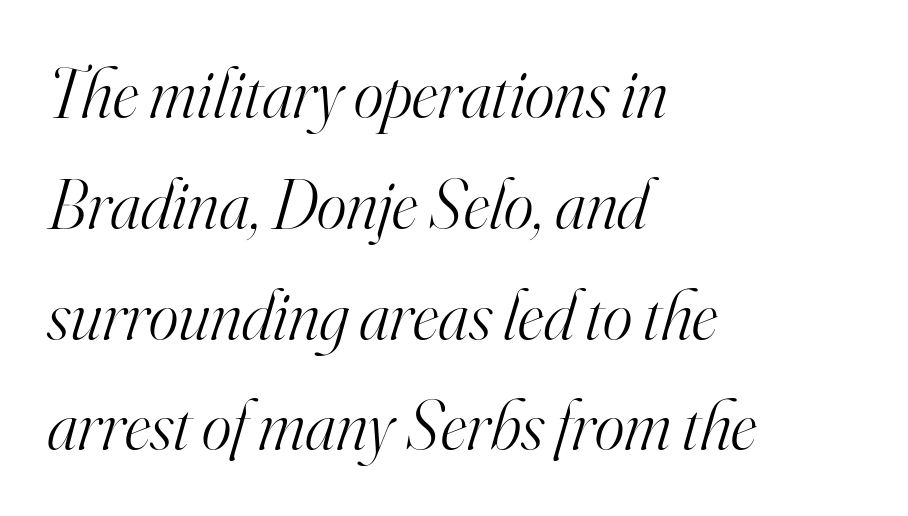
The image shows 71 px light serif type, italic (leaning right); set left-aligned, normal line spacing (1.56x), normal letter spacing, not underlined; high stroke contrast and a small x-height.
